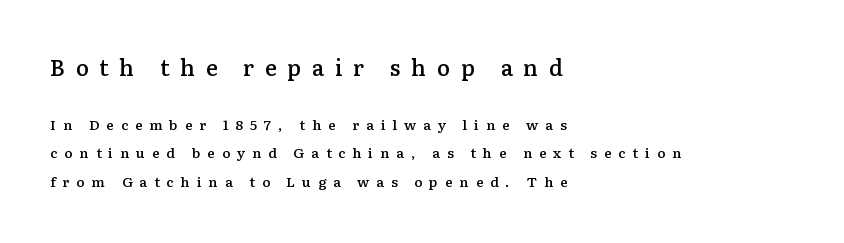
{"italic": "no", "bold": "semi", "underline": "no", "align": "left", "line_spacing": "loose", "line_spacing_ratio": 2.05, "letter_spacing": "wide", "letter_spacing_em": 0.49, "larger_block": "first", "size_ratio": 1.57, "glyph_px": 22}
